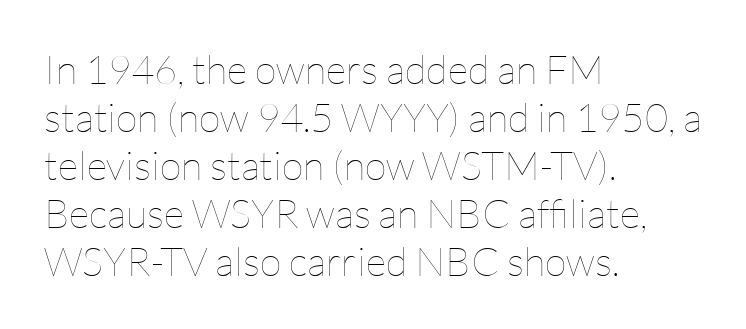
The image shows 40 px thin type, upright; set left-aligned, line spacing 1.2x, normal letter spacing, not underlined; low stroke contrast and a medium x-height.
